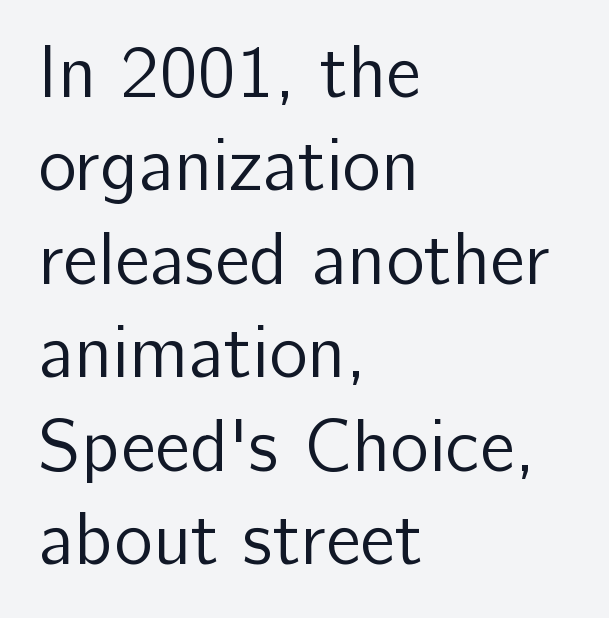
The lettering stays uniformly vertical, giving the passage a roman look. Layout note: lines flush left. How are the letters spaced? Ordinarily, with no added tracking. Regular leading. Check where the strokes stop: nothing finishes them off — pure sans.
